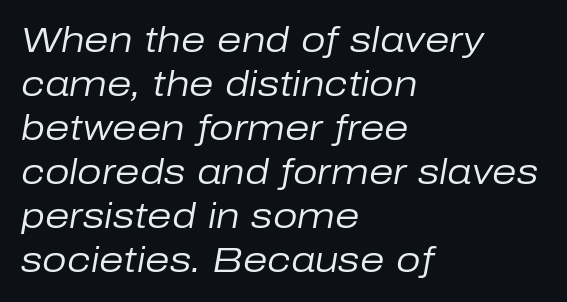
Standard letterfit; no display-style spreading of the glyphs. The weight would be labelled regular, book, light, or lighter still. The block of text has a typical density, with ordinary space between rows. Here the designer chose a conventional face with non-uniform glyph widths.
